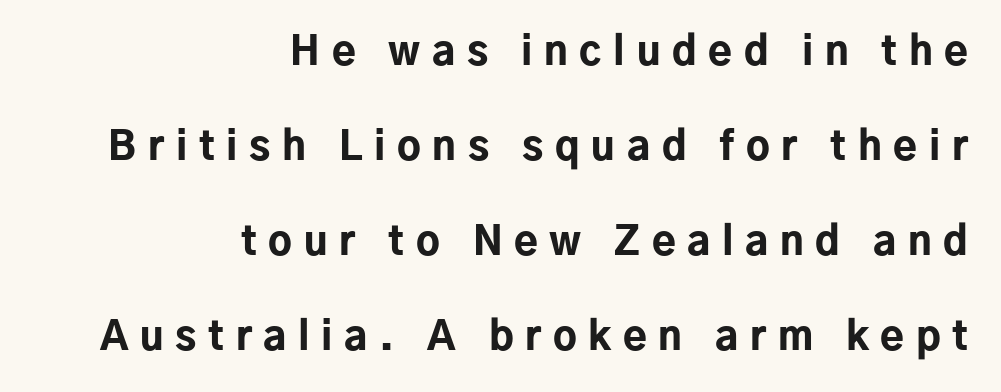
Q: Is the text bold? A: Yes.
Q: Is the text italic (slanted)? A: No, it is upright.
Q: Is the typeface a serif or a sans-serif typeface? A: Sans-serif.
Q: Is the text underlined? A: No.
Q: How is the paragraph aligned? A: Right-aligned.
Q: Is the spacing between letters normal or unusually wide? A: Unusually wide.
Q: Is the spacing between lines tight, normal or loose? A: Loose.
Q: Width (condensed, normal, or wide)? A: Normal.
Q: Stroke contrast? A: Low.
Q: x-height? A: Medium.
Q: Monospaced? A: No.
